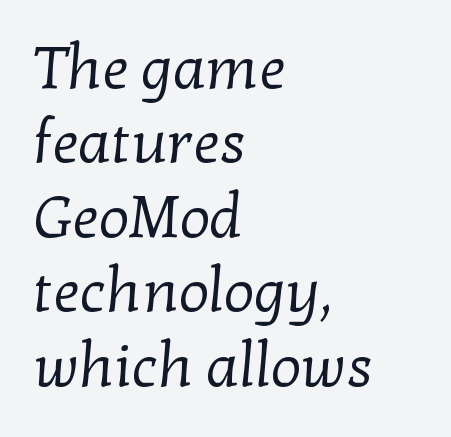
Q: Is the text bold? A: No.
Q: Is the typeface a serif or a sans-serif typeface? A: Serif.
Q: Is the text underlined? A: No.
Q: How is the paragraph aligned? A: Left-aligned.
Q: Is the spacing between letters normal or unusually wide? A: Normal.
Q: Width (condensed, normal, or wide)? A: Normal.
Q: Stroke contrast? A: Low.
Q: x-height? A: Medium.
Q: Monospaced? A: No.
